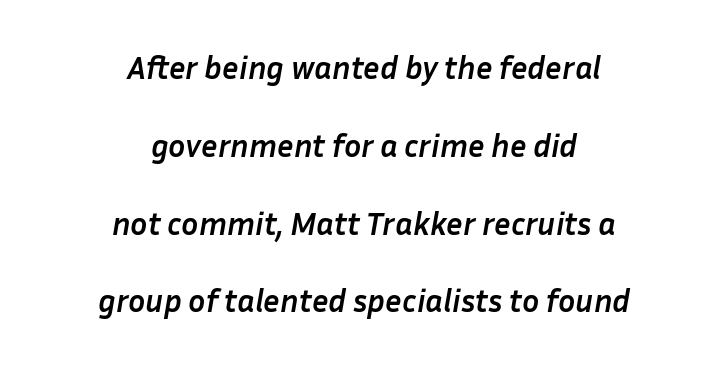
Inter-character spacing is left at the font's built-in metrics. This rendering features lettering with no underline. Emphasis by weight is at full strength: bold. Loosely led — the rows are spread out. The letters are slanted; this is an italic face. Is this a fixed-width face? No — the glyphs have proportional, varying widths.
